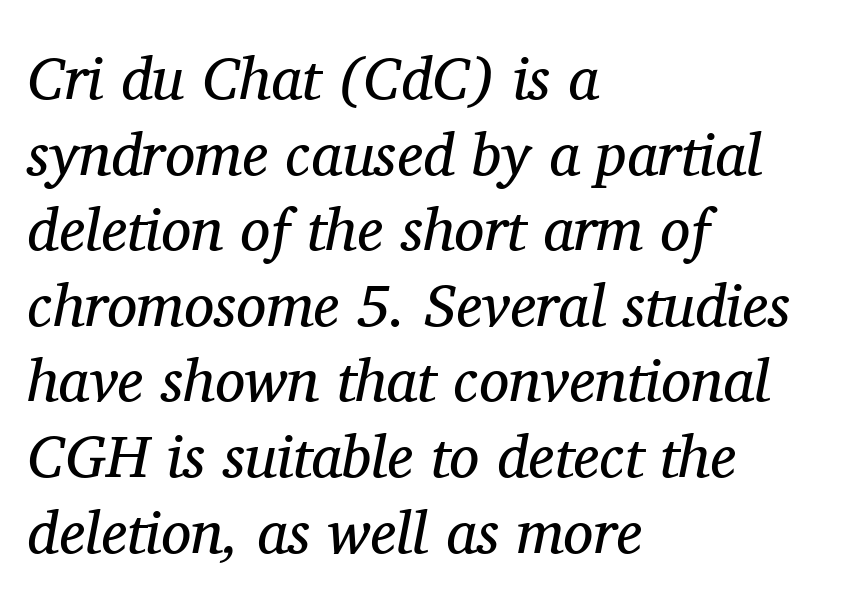
There is no visible air inserted between adjacent glyphs. This sample has the flowing, uneven cadence of proportional lettering. Looking at the ascenders, they clearly lean. The weight would be labelled regular, book, light, or lighter still. In terms of letterform style, serifs are clearly present. In terms of leading, this rendering sits right in the middle.
